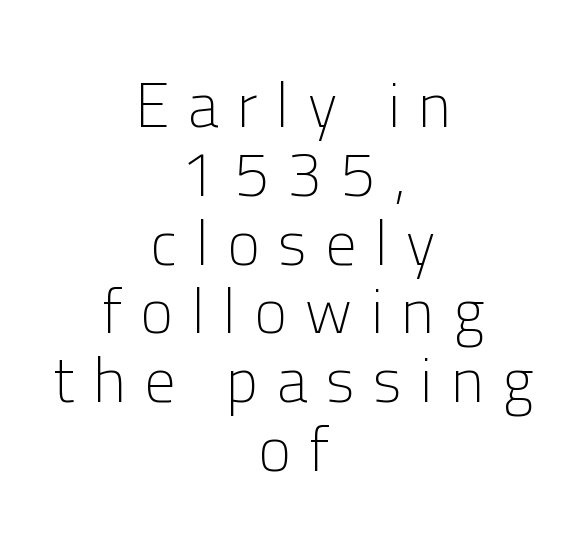
{"serif": "no", "italic": "no", "bold": "no", "weight": "light", "width": "normal", "stroke_contrast": "low", "x_height": "medium", "monospaced": "no", "underline": "no", "align": "center", "line_spacing": "tight", "line_spacing_ratio": 1.11, "letter_spacing": "wide", "letter_spacing_em": 0.3, "glyph_px": 62}
